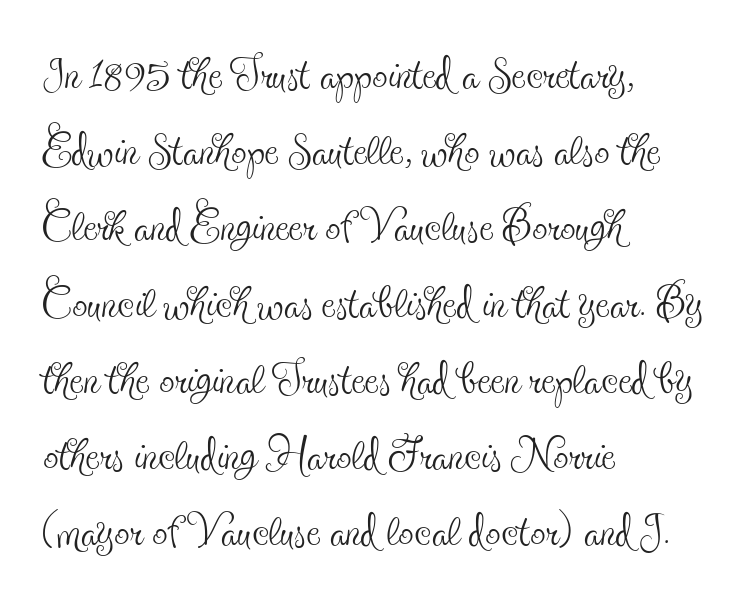
{"serif": "yes", "bold": "no", "weight": "thin", "width": "condensed", "x_height": "small", "monospaced": "no", "underline": "no", "align": "left", "line_spacing": "normal", "line_spacing_ratio": 1.25, "letter_spacing": "normal", "letter_spacing_em": 0.0, "glyph_px": 61}
